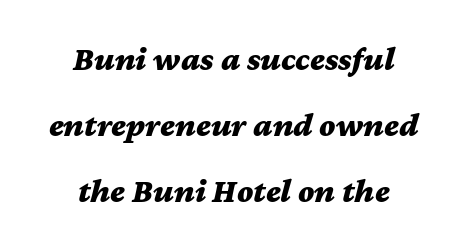
{"italic": "yes", "lean": "right", "slant_degrees": 12, "bold": "yes", "weight": "bold", "width": "wide", "stroke_contrast": "medium", "x_height": "medium", "monospaced": "no", "underline": "no", "align": "center", "line_spacing": "loose", "line_spacing_ratio": 1.94, "letter_spacing": "normal", "letter_spacing_em": 0.0, "glyph_px": 34}
